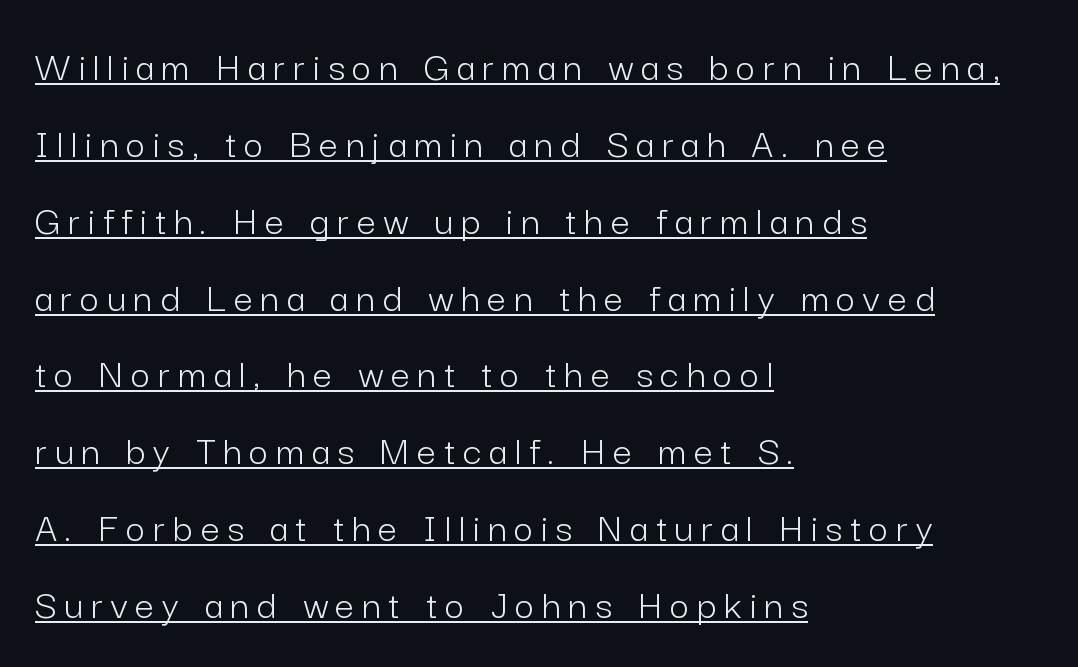
Q: Is the text bold? A: No.
Q: Is the text italic (slanted)? A: No, it is upright.
Q: Is the typeface a serif or a sans-serif typeface? A: Sans-serif.
Q: Is the text underlined? A: Yes.
Q: How is the paragraph aligned? A: Left-aligned.
Q: Width (condensed, normal, or wide)? A: Normal.
Q: Stroke contrast? A: Low.
Q: x-height? A: Medium.
Q: Monospaced? A: No.
